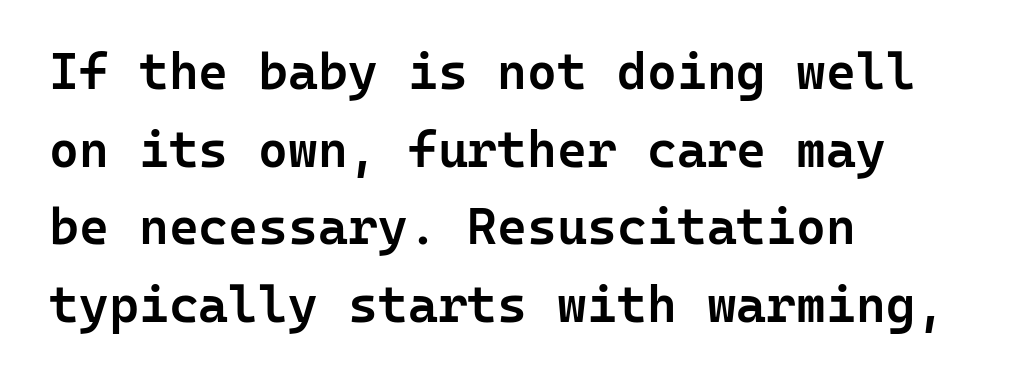
Plain, unruled lines of type. The characters display no serif detailing; their extremities are plain. Does the copy run flush right? No — it runs flush left. Is this a fixed-width face? Yes — each glyph sits in an identical cell.
